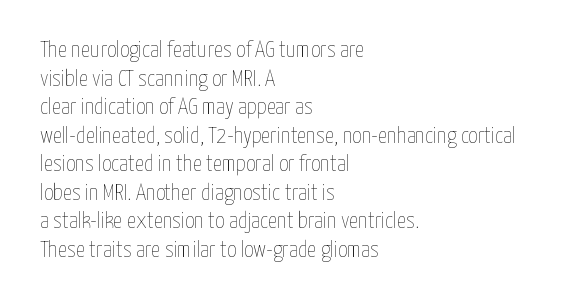
The image shows 23 px text type, upright; set left-aligned, line spacing 1.24x, normal letter spacing, not underlined.
